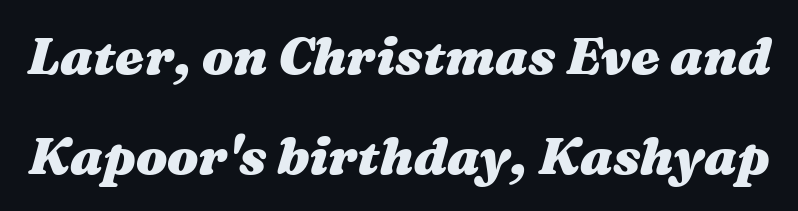
{"italic": "yes", "lean": "right", "slant_degrees": 16, "bold": "yes", "weight": "heavy", "width": "wide", "stroke_contrast": "medium", "x_height": "medium", "monospaced": "no", "underline": "no", "line_spacing": "loose", "line_spacing_ratio": 1.92, "letter_spacing": "normal", "letter_spacing_em": 0.0, "glyph_px": 52}
